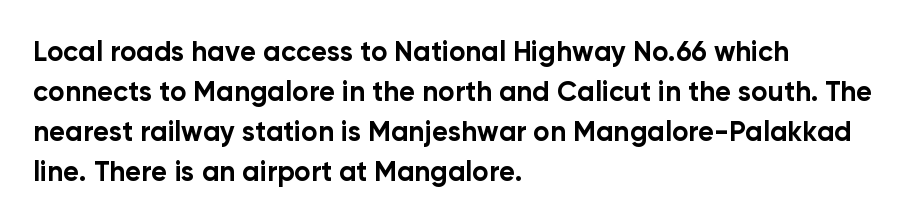
The space beneath each line is pristine and unruled. Layout note: lines flush left. How would I describe the line gaps? Plain and ordinary. The letters advance in unequal steps, a hallmark of proportional type. Is the type bold? Yes — the strokes are clearly thick and heavy.
